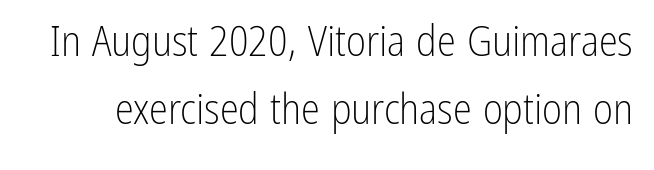
Q: Is the text bold? A: No.
Q: Is the text italic (slanted)? A: No, it is upright.
Q: Is the typeface a serif or a sans-serif typeface? A: Sans-serif.
Q: Is the text underlined? A: No.
Q: Is the spacing between letters normal or unusually wide? A: Normal.
Q: Is the spacing between lines tight, normal or loose? A: Normal.
Q: Width (condensed, normal, or wide)? A: Condensed.
Q: Stroke contrast? A: Low.
Q: x-height? A: Medium.
Q: Monospaced? A: No.
